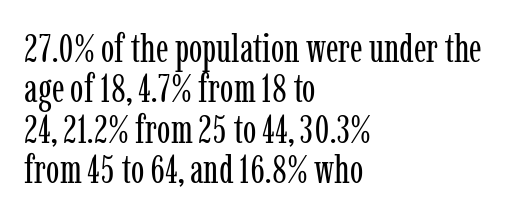
{"serif": "yes", "italic": "no", "bold": "no", "weight": "regular", "width": "condensed", "stroke_contrast": "low", "x_height": "medium", "monospaced": "no", "underline": "no", "align": "left", "line_spacing": "tight", "line_spacing_ratio": 1.01, "letter_spacing": "normal", "letter_spacing_em": 0.0, "glyph_px": 40}
